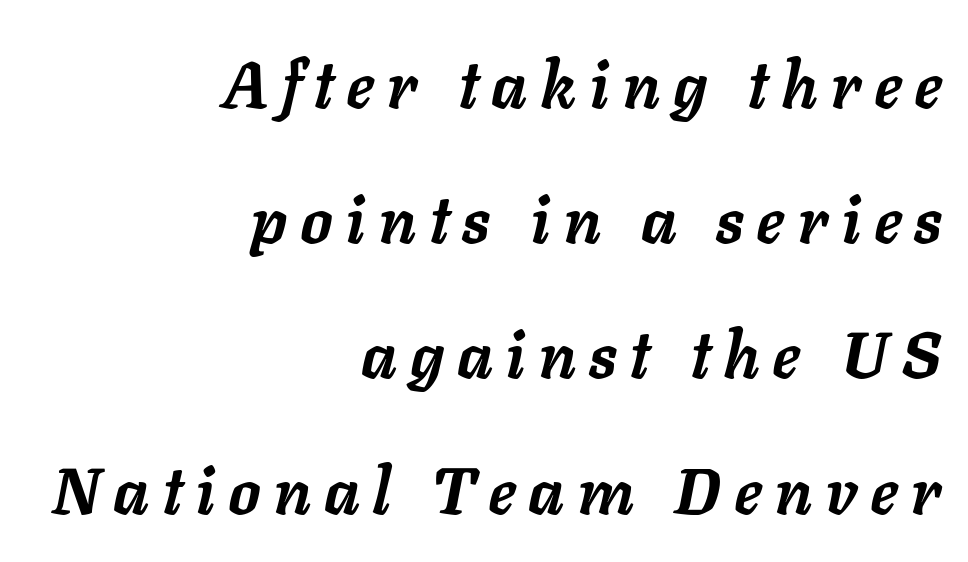
The image shows 65 px semibold type, italic (leaning right); set right-aligned, loose line spacing (2.08x), unusually wide letter spacing (+0.22 em), not underlined; low stroke contrast and a medium x-height.
